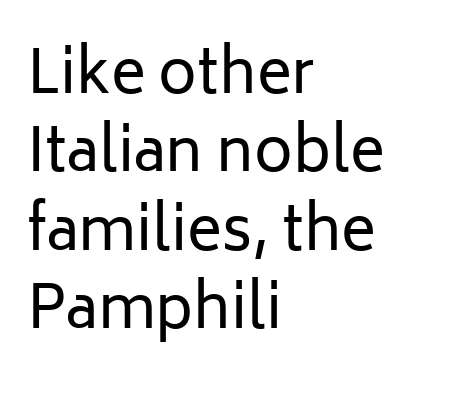
Q: Is the text bold? A: No.
Q: Is the text italic (slanted)? A: No, it is upright.
Q: Is the typeface a serif or a sans-serif typeface? A: Sans-serif.
Q: Is the text underlined? A: No.
Q: How is the paragraph aligned? A: Left-aligned.
Q: Is the spacing between letters normal or unusually wide? A: Normal.
Q: Is the spacing between lines tight, normal or loose? A: Normal.
Q: Width (condensed, normal, or wide)? A: Normal.
Q: Stroke contrast? A: Low.
Q: x-height? A: Medium.
Q: Monospaced? A: No.
